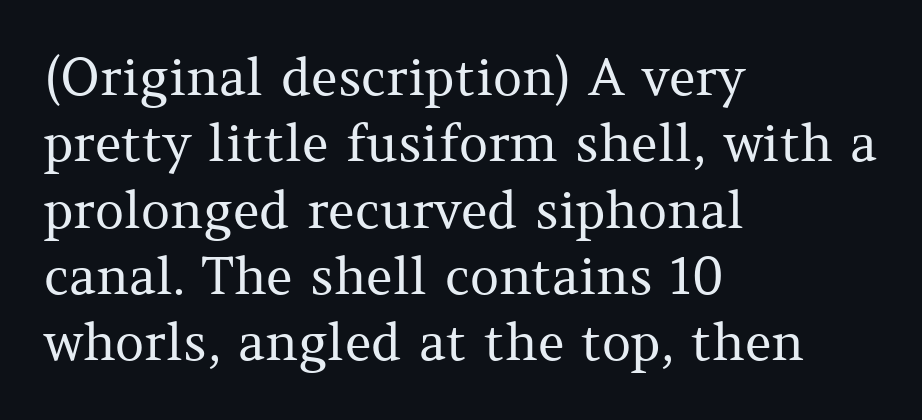
The image shows 51 px regular-weight serif type, upright; set left-aligned, normal line spacing (1.3x), normal letter spacing, not underlined; medium stroke contrast and a medium x-height.
